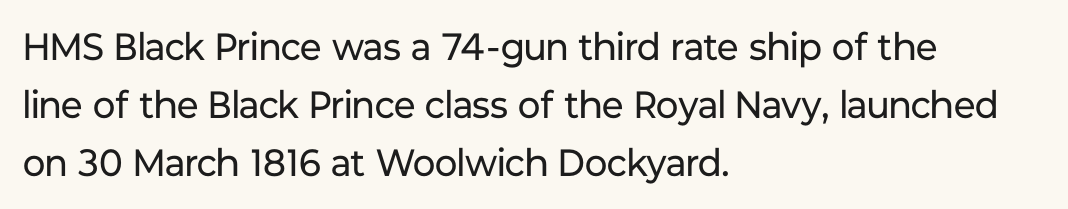
The image shows 38 px regular-weight sans-serif type, upright; set left-aligned, normal line spacing (1.52x), normal letter spacing, not underlined; low stroke contrast and a medium x-height.
